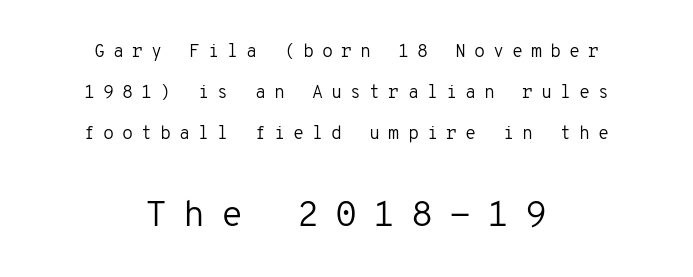
{"serif": "no", "italic": "no", "bold": "no", "weight": "regular", "width": "normal", "stroke_contrast": "low", "x_height": "medium", "monospaced": "yes", "underline": "no", "align": "center", "line_spacing": "loose", "line_spacing_ratio": 2.27, "letter_spacing": "wide", "letter_spacing_em": 0.44, "larger_block": "second", "size_ratio": 2.0, "glyph_px": 36}
